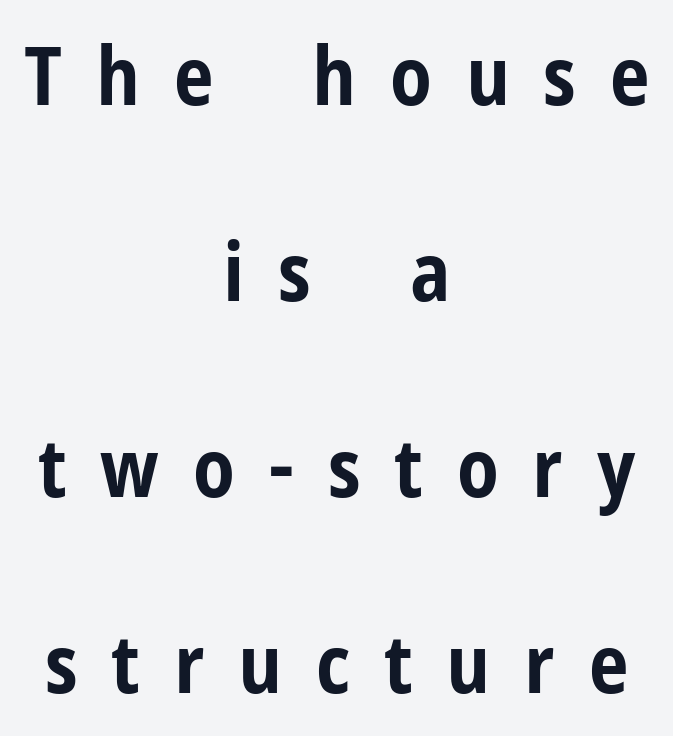
Q: Is the text bold? A: Yes.
Q: Is the text italic (slanted)? A: No, it is upright.
Q: Is the typeface a serif or a sans-serif typeface? A: Sans-serif.
Q: Is the text underlined? A: No.
Q: How is the paragraph aligned? A: Centered.
Q: Is the spacing between letters normal or unusually wide? A: Unusually wide.
Q: Is the spacing between lines tight, normal or loose? A: Loose.
Q: Width (condensed, normal, or wide)? A: Condensed.
Q: Stroke contrast? A: Low.
Q: x-height? A: Medium.
Q: Monospaced? A: No.
